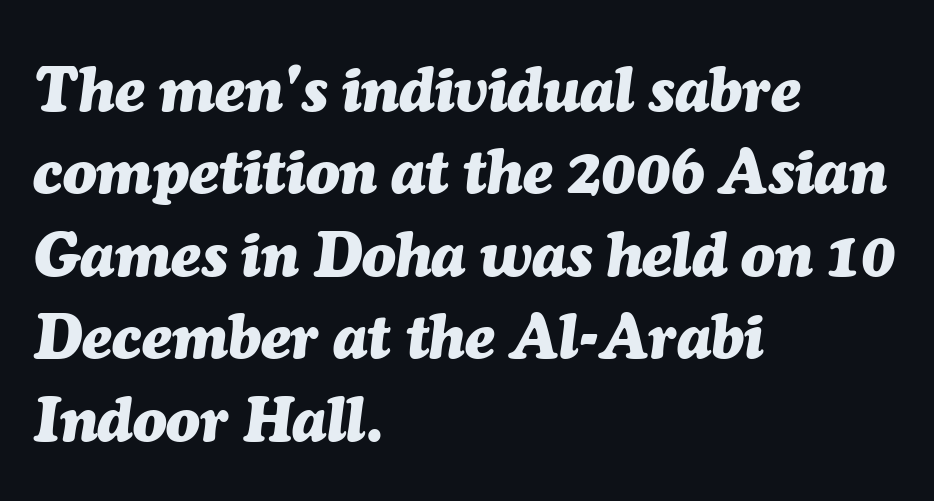
Students, observe: this is what conventionally led text looks like. The strip under each line holds only bare page. These lines are rendered in a variable-pitch font. The glyphs look as if they've been sheared to an angle.
